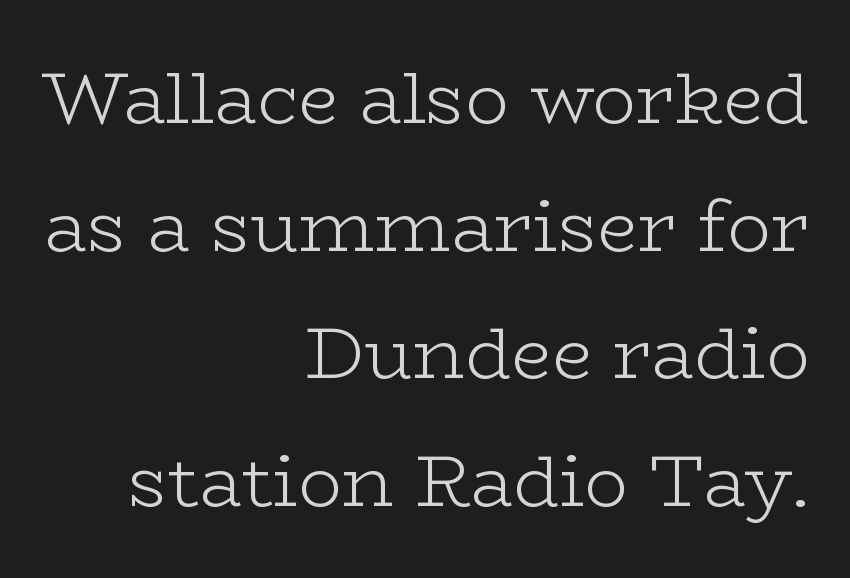
The image shows 73 px light, wide serif type, upright; set right-aligned, line spacing 1.75x, normal letter spacing, not underlined; low stroke contrast and a medium x-height.
